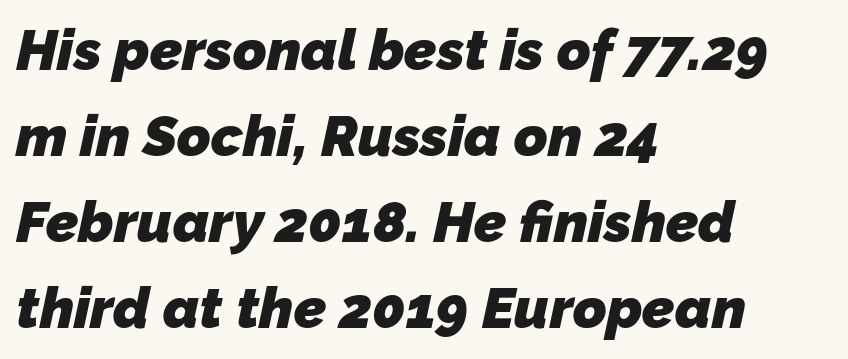
Stroke terminals: plain, sans-serif. You could not count columns in this text — the font is proportionally spaced. Layout note: lines flush left. Does the weight exceed regular? Yes, all the way to bold. Has an underline been added? It has not. Short note: letters normally spaced.
